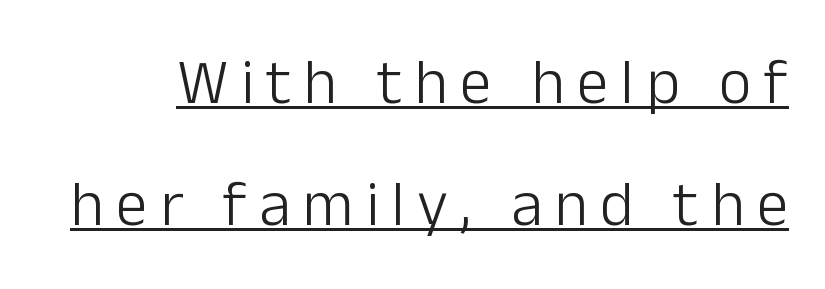
Q: Is the text bold? A: No.
Q: Is the text italic (slanted)? A: No, it is upright.
Q: Is the typeface a serif or a sans-serif typeface? A: Sans-serif.
Q: Is the text underlined? A: Yes.
Q: Is the spacing between lines tight, normal or loose? A: Loose.
Q: Width (condensed, normal, or wide)? A: Normal.
Q: Stroke contrast? A: Low.
Q: x-height? A: Medium.
Q: Monospaced? A: No.
